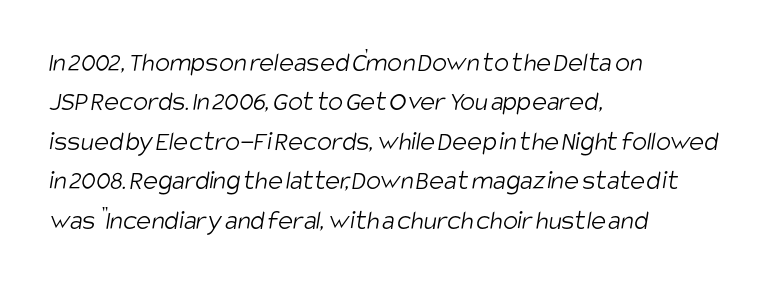
Short and long lines alike share a common starting point at left. Tracking here is standard; glyphs follow each other at the usual distance. The letters advance in unequal steps, a hallmark of proportional type. Vertical stems look standard width or narrower in stroke.
